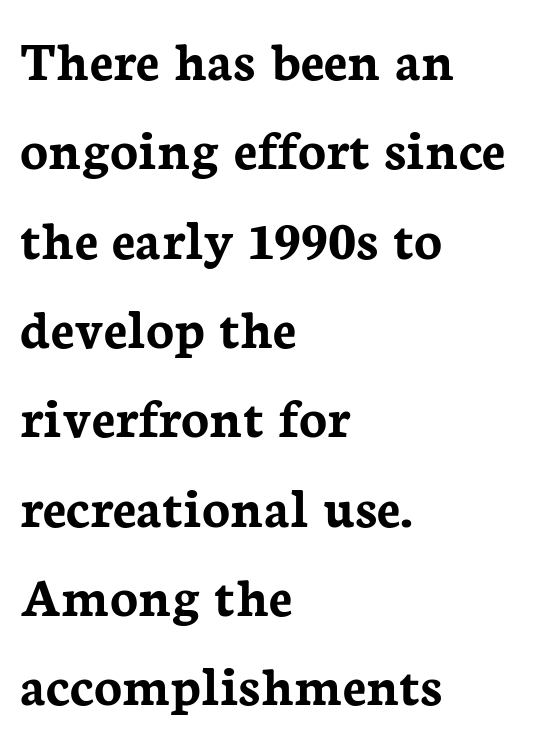
The image shows 58 px semibold serif type, upright; set left-aligned, normal line spacing (1.54x), normal letter spacing, not underlined; low stroke contrast and a medium x-height.
